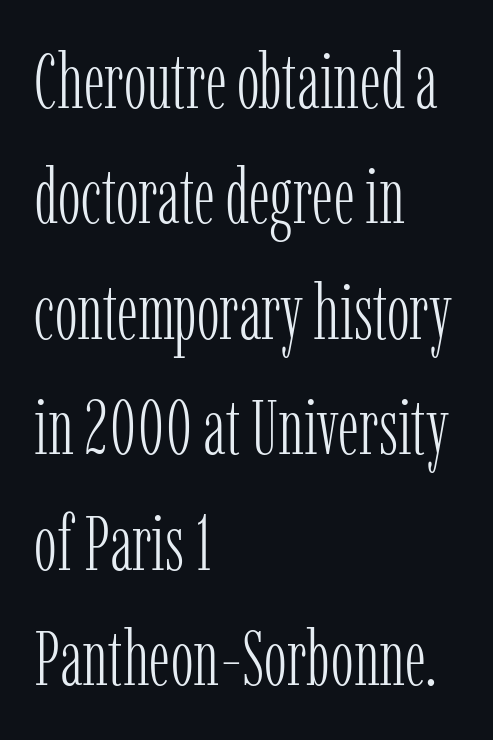
Q: Is the text bold? A: No.
Q: Is the text italic (slanted)? A: No, it is upright.
Q: Is the typeface a serif or a sans-serif typeface? A: Serif.
Q: Is the text underlined? A: No.
Q: How is the paragraph aligned? A: Left-aligned.
Q: Is the spacing between letters normal or unusually wide? A: Normal.
Q: Is the spacing between lines tight, normal or loose? A: Normal.
Q: Width (condensed, normal, or wide)? A: Condensed.
Q: Stroke contrast? A: Low.
Q: x-height? A: Medium.
Q: Monospaced? A: No.
